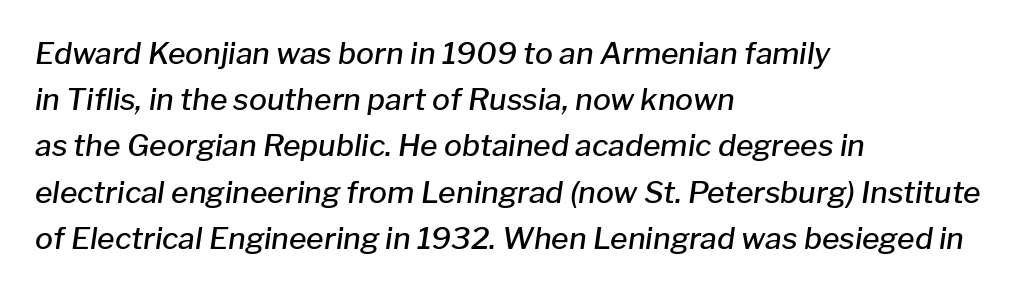
{"italic": "yes", "lean": "right", "slant_degrees": 8, "bold": "semi", "weight": "semibold", "width": "normal", "stroke_contrast": "low", "x_height": "medium", "monospaced": "no", "underline": "no", "align": "left", "line_spacing": "normal", "line_spacing_ratio": 1.54, "letter_spacing": "normal", "letter_spacing_em": 0.0, "glyph_px": 30}
